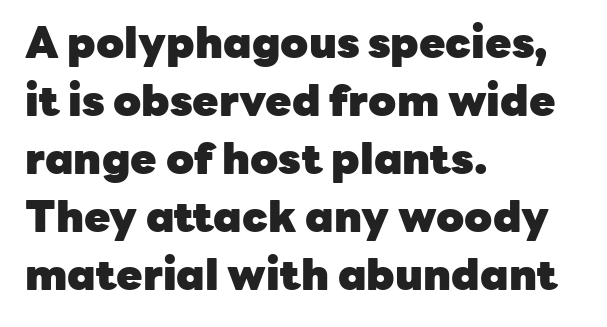
{"serif": "no", "italic": "no", "bold": "yes", "weight": "heavy", "width": "normal", "stroke_contrast": "low", "x_height": "medium", "monospaced": "no", "underline": "no", "align": "left", "line_spacing": "normal", "line_spacing_ratio": 1.35, "letter_spacing": "normal", "letter_spacing_em": 0.0, "glyph_px": 43}
